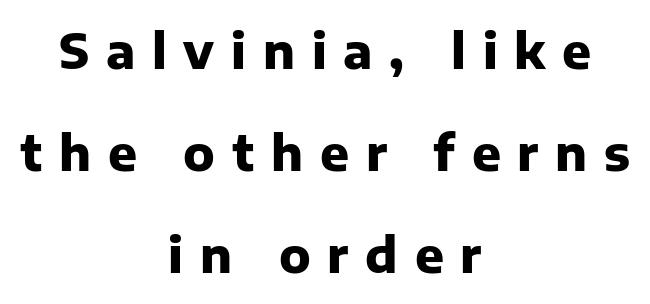
The image shows 48 px heavy sans-serif type, upright; set centered, loose line spacing (2.13x), unusually wide letter spacing (+0.35 em), not underlined; low stroke contrast and a medium x-height.
